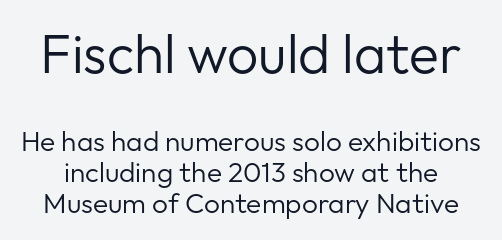
The image shows 55 px regular-weight sans-serif type, upright; set tight line spacing (1.11x), normal letter spacing, not underlined; the first (top) block is 1.96x larger; low stroke contrast and a medium x-height.
